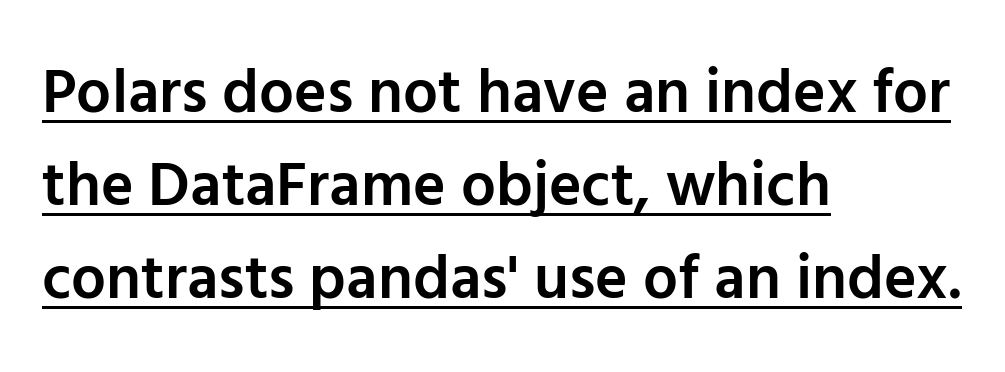
Think of a printed novel: that variable character pitch is what you see here. Notice how descenders clear the ascenders below comfortably — that's standard leading. Horizontally, the lines are justified to the leading edge only. Nothing sits at the stroke ends, so this counts as sans-serif. Stroke thickness is moderately raised; the sample reads as semibold. The rendering keeps characters at their native spacing.
